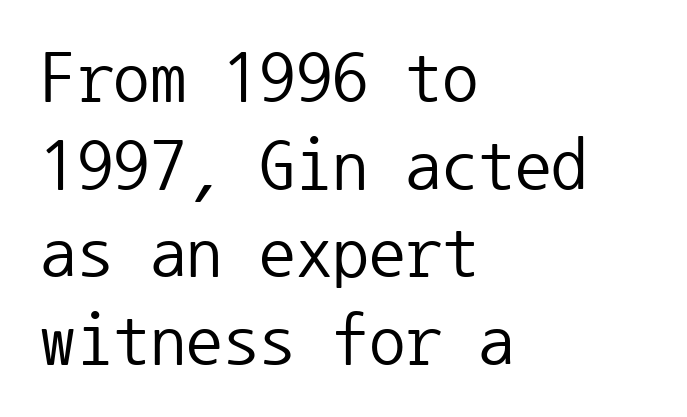
{"serif": "no", "italic": "no", "bold": "no", "weight": "regular", "width": "normal", "stroke_contrast": "low", "x_height": "medium", "monospaced": "yes", "underline": "no", "align": "left", "line_spacing_ratio": 1.2, "letter_spacing": "normal", "letter_spacing_em": 0.0, "glyph_px": 73}
